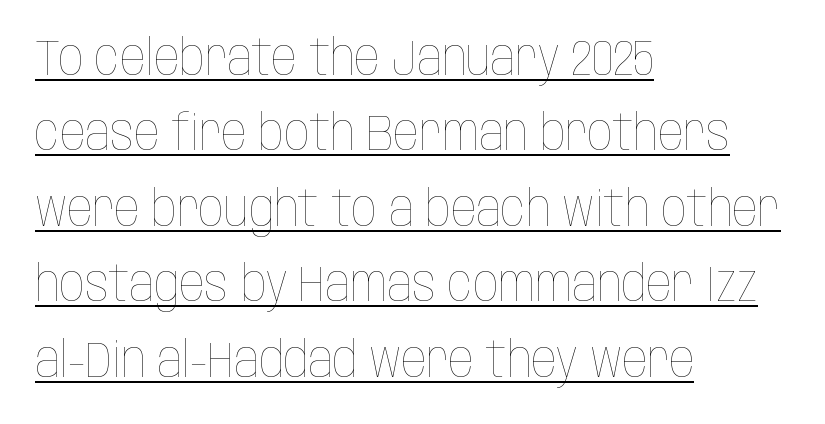
The image shows 50 px thin, condensed type, upright; set left-aligned, normal line spacing (1.51x), normal letter spacing, underlined; low stroke contrast and a large x-height.
